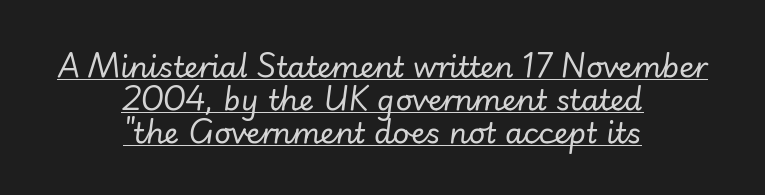
Q: Is the text bold? A: No.
Q: Is the text italic (slanted)? A: Yes, it leans right by about 7 degrees.
Q: Is the text underlined? A: Yes.
Q: How is the paragraph aligned? A: Centered.
Q: Is the spacing between letters normal or unusually wide? A: Normal.
Q: Is the spacing between lines tight, normal or loose? A: Tight.
Q: Width (condensed, normal, or wide)? A: Normal.
Q: Stroke contrast? A: Low.
Q: x-height? A: Small.
Q: Monospaced? A: No.
